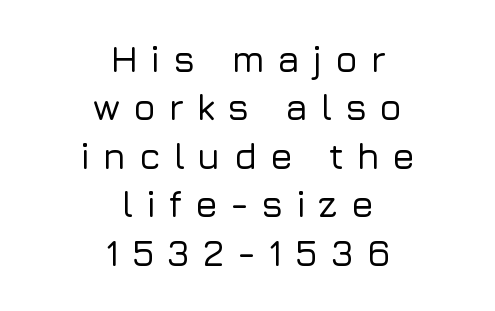
{"serif": "no", "italic": "no", "width": "normal", "stroke_contrast": "low", "x_height": "medium", "monospaced": "no", "underline": "no", "align": "center", "line_spacing": "normal", "line_spacing_ratio": 1.31, "letter_spacing": "wide", "letter_spacing_em": 0.34, "glyph_px": 37}
